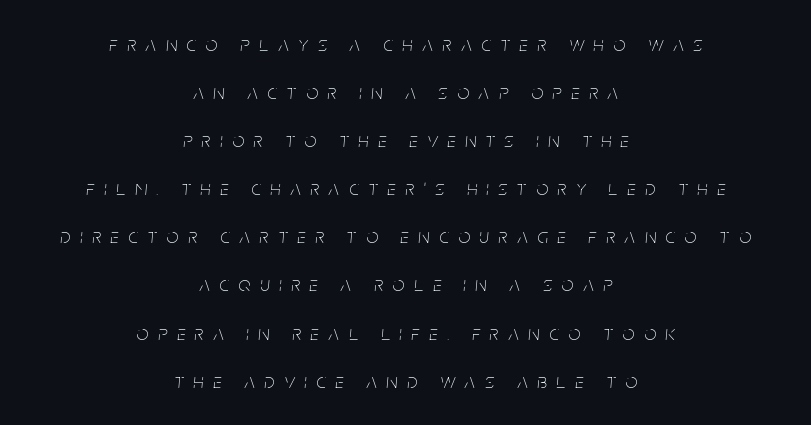
{"italic": "yes", "lean": "right", "slant_degrees": 5, "bold": "no", "underline": "no", "align": "center", "line_spacing": "loose", "line_spacing_ratio": 2.29, "letter_spacing": "wide", "letter_spacing_em": 0.46, "glyph_px": 21}
